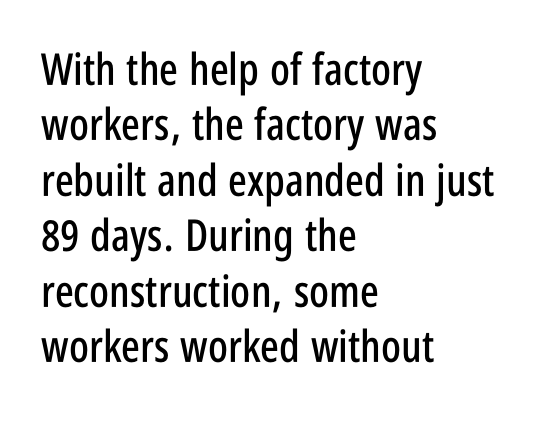
{"serif": "no", "italic": "no", "width": "condensed", "stroke_contrast": "low", "x_height": "large", "monospaced": "no", "underline": "no", "align": "left", "line_spacing": "normal", "line_spacing_ratio": 1.26, "letter_spacing": "normal", "letter_spacing_em": 0.0, "glyph_px": 44}
